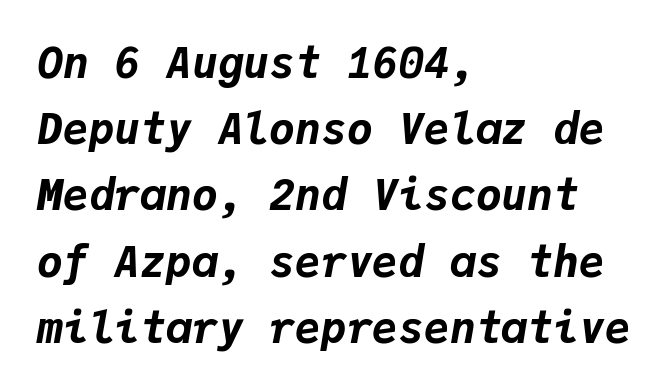
The image shows 43 px bold type, italic (leaning right), monospaced; set left-aligned, normal line spacing (1.54x), normal letter spacing, not underlined; low stroke contrast and a medium x-height.
